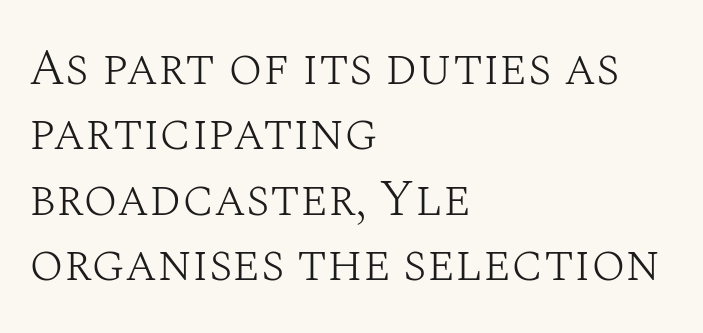
{"serif": "yes", "italic": "no", "bold": "no", "weight": "light", "width": "normal", "stroke_contrast": "medium", "x_height": "large", "monospaced": "no", "underline": "no", "align": "left", "line_spacing": "normal", "line_spacing_ratio": 1.28, "letter_spacing": "normal", "letter_spacing_em": 0.0, "glyph_px": 51}
